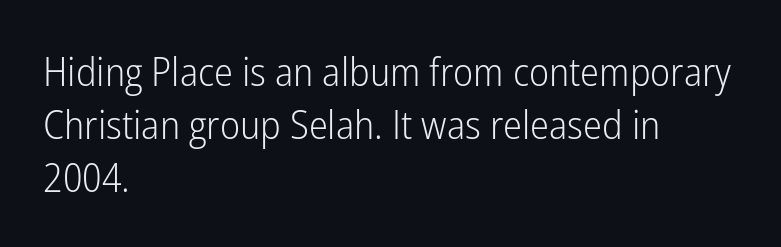
Q: Is the text bold? A: No.
Q: Is the text italic (slanted)? A: No, it is upright.
Q: Is the typeface a serif or a sans-serif typeface? A: Sans-serif.
Q: Is the text underlined? A: No.
Q: How is the paragraph aligned? A: Left-aligned.
Q: Is the spacing between letters normal or unusually wide? A: Normal.
Q: Is the spacing between lines tight, normal or loose? A: Normal.
Q: Width (condensed, normal, or wide)? A: Condensed.
Q: Stroke contrast? A: Low.
Q: x-height? A: Medium.
Q: Monospaced? A: No.
